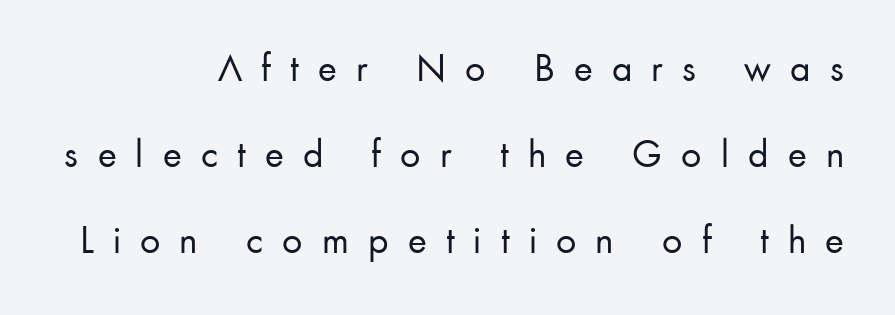
{"serif": "no", "italic": "no", "bold": "no", "weight": "regular", "width": "normal", "stroke_contrast": "low", "x_height": "small", "monospaced": "no", "underline": "no", "align": "right", "line_spacing": "loose", "line_spacing_ratio": 2.15, "letter_spacing": "wide", "letter_spacing_em": 0.48, "glyph_px": 40}
